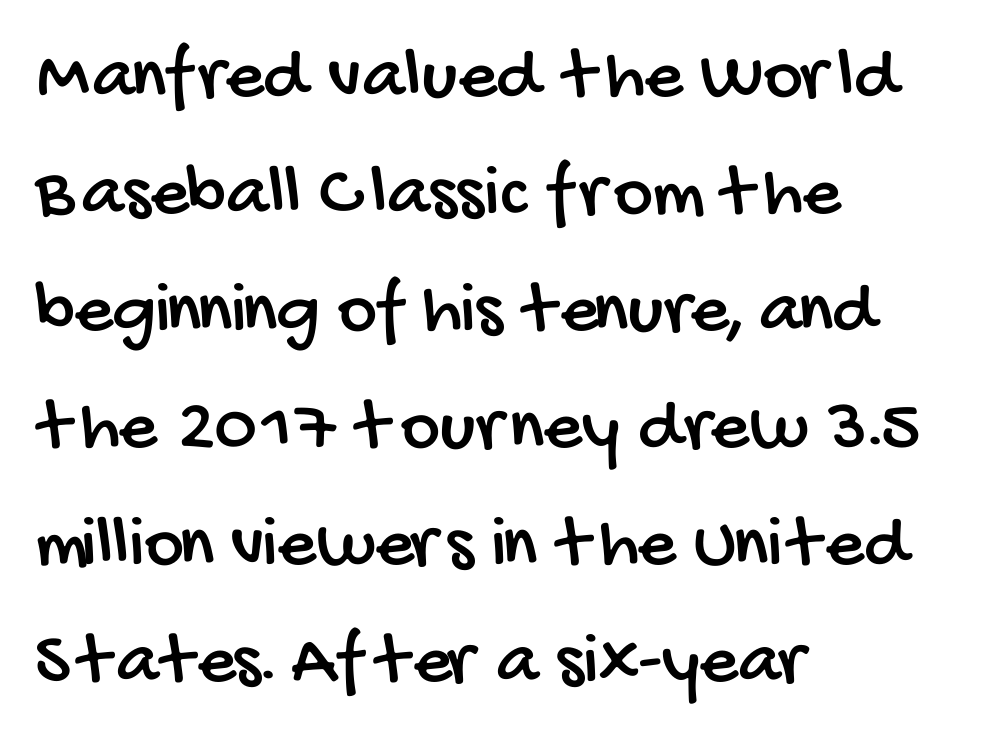
{"serif": "no", "width": "condensed", "stroke_contrast": "low", "x_height": "large", "monospaced": "no", "underline": "no", "align": "left", "line_spacing": "normal", "line_spacing_ratio": 1.56, "letter_spacing": "normal", "letter_spacing_em": 0.0, "glyph_px": 75}
